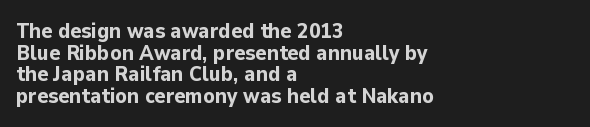
Chunky letters — that's bold for sure. Spacing between characters is what you'd get straight out of the box. Vertically, the passage feels compressed, each row crowding the next. Plain, unruled lines of type. The rag falls on the right side of this text block. Upright lettering throughout.
